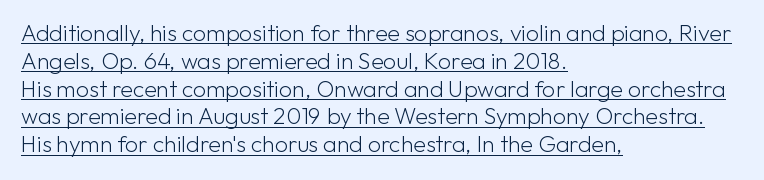
The image shows 23 px text type, upright; set left-aligned, line spacing 1.21x, normal letter spacing, underlined.
